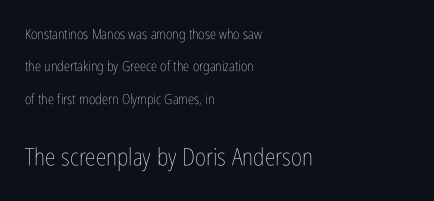
Q: Is the text bold? A: No.
Q: Is the text italic (slanted)? A: No, it is upright.
Q: Is the text underlined? A: No.
Q: How is the paragraph aligned? A: Left-aligned.
Q: Is the spacing between letters normal or unusually wide? A: Normal.
Q: Is the spacing between lines tight, normal or loose? A: Loose.
Q: Which block of text is set in a larger size, the first (top) or the second (bottom)? A: The second (bottom) one.
